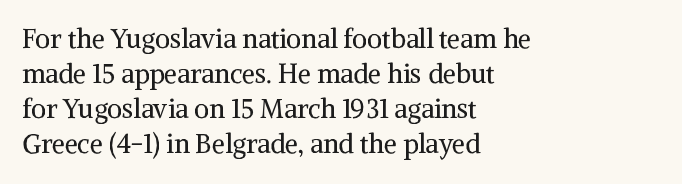
How are the letters spaced? Ordinarily, with no added tracking. Has an underline been added? It has not. Honestly, the row spacing looks completely unremarkable. The font is comparable to plain body text, perhaps lighter. Visually the block forms a straight wall on the left and a jagged coastline on the right.
